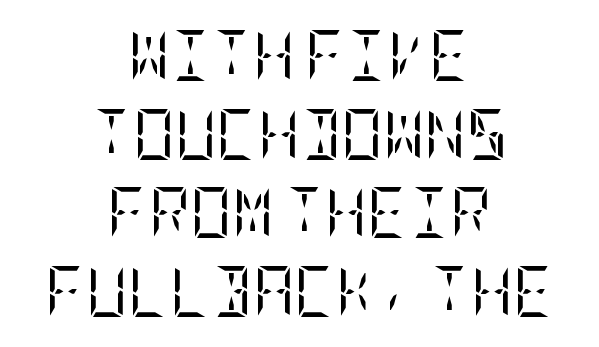
The image shows 51 px regular-weight, condensed serif type, upright; set centered, normal line spacing (1.54x), normal letter spacing, not underlined; low stroke contrast and a large x-height.
